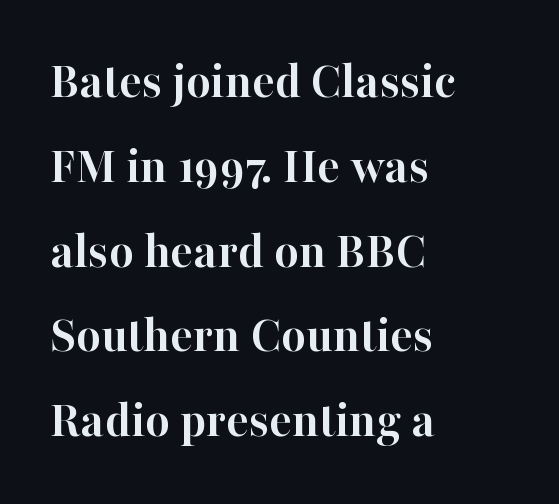
The image shows 53 px semibold serif type, upright; set left-aligned, normal line spacing (1.6x), normal letter spacing, not underlined; high stroke contrast and a medium x-height.
